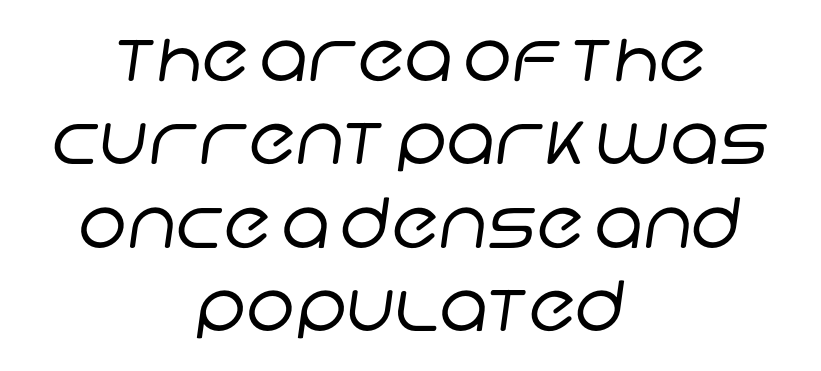
Q: Is the text bold? A: No.
Q: Is the typeface a serif or a sans-serif typeface? A: Sans-serif.
Q: Is the text underlined? A: No.
Q: How is the paragraph aligned? A: Centered.
Q: Is the spacing between letters normal or unusually wide? A: Normal.
Q: Width (condensed, normal, or wide)? A: Normal.
Q: Stroke contrast? A: Low.
Q: x-height? A: Large.
Q: Monospaced? A: No.
